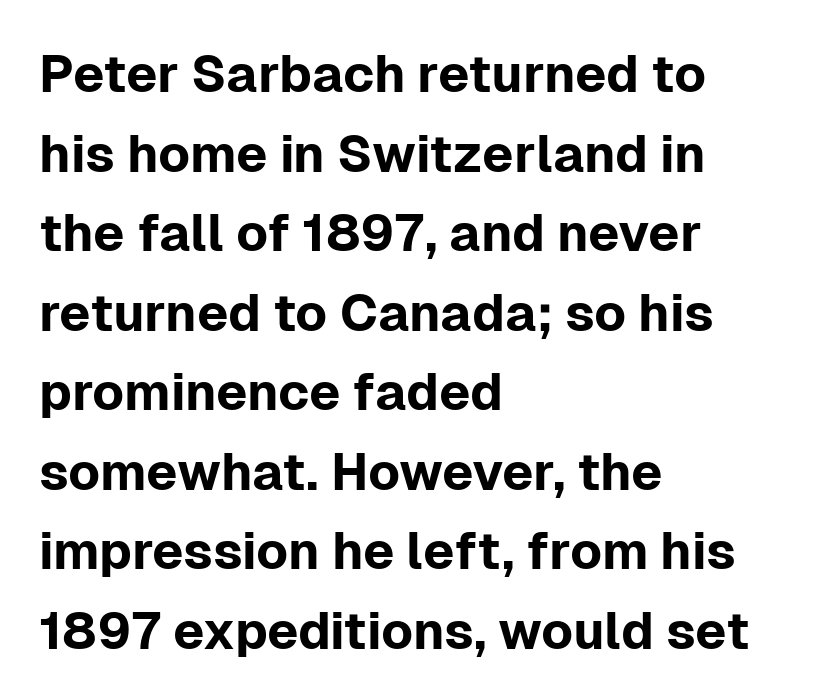
The image shows 52 px sans-serif type, upright; set left-aligned, normal line spacing (1.53x), normal letter spacing, not underlined; low stroke contrast and a medium x-height.
